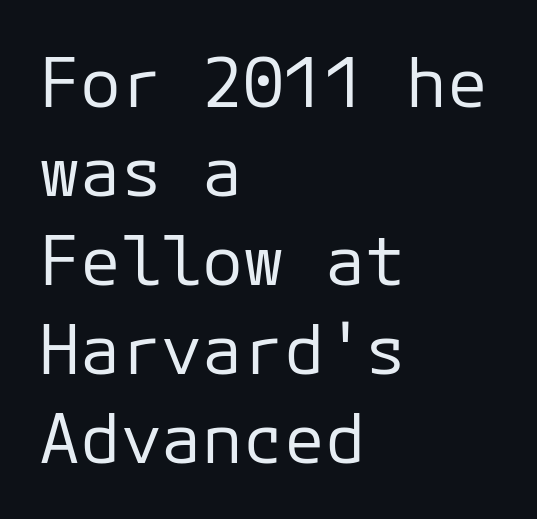
Q: Is the text bold? A: No.
Q: Is the text italic (slanted)? A: No, it is upright.
Q: Is the typeface a serif or a sans-serif typeface? A: Sans-serif.
Q: Is the text underlined? A: No.
Q: How is the paragraph aligned? A: Left-aligned.
Q: Is the spacing between letters normal or unusually wide? A: Normal.
Q: Is the spacing between lines tight, normal or loose? A: Normal.
Q: Width (condensed, normal, or wide)? A: Normal.
Q: Stroke contrast? A: Low.
Q: x-height? A: Medium.
Q: Monospaced? A: Yes.
